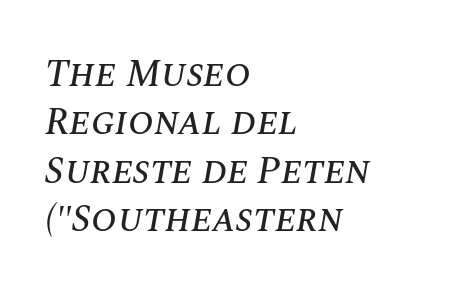
Q: Is the text italic (slanted)? A: Yes, it leans right by about 10 degrees.
Q: Is the text underlined? A: No.
Q: How is the paragraph aligned? A: Left-aligned.
Q: Is the spacing between letters normal or unusually wide? A: Normal.
Q: Is the spacing between lines tight, normal or loose? A: Normal.
Q: Width (condensed, normal, or wide)? A: Normal.
Q: Stroke contrast? A: Medium.
Q: x-height? A: Large.
Q: Monospaced? A: No.
